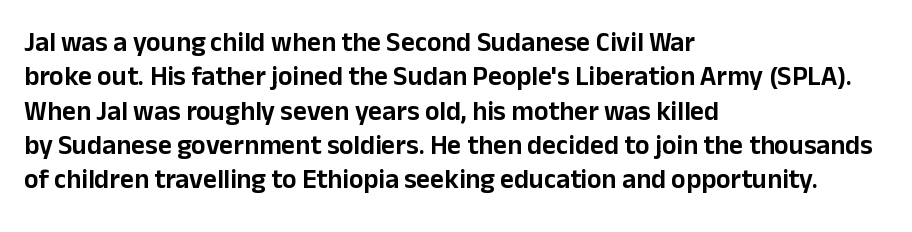
{"italic": "no", "underline": "no", "align": "left", "line_spacing": "normal", "line_spacing_ratio": 1.27, "letter_spacing": "normal", "letter_spacing_em": 0.0, "glyph_px": 27}
